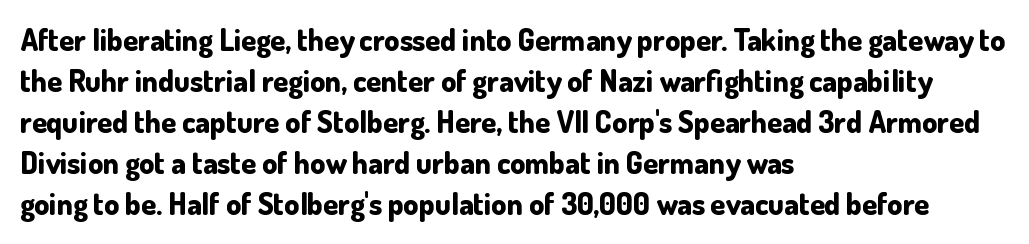
Q: Is the text bold? A: Yes.
Q: Is the text italic (slanted)? A: No, it is upright.
Q: Is the typeface a serif or a sans-serif typeface? A: Sans-serif.
Q: Is the text underlined? A: No.
Q: How is the paragraph aligned? A: Left-aligned.
Q: Is the spacing between letters normal or unusually wide? A: Normal.
Q: Is the spacing between lines tight, normal or loose? A: Normal.
Q: Width (condensed, normal, or wide)? A: Normal.
Q: Stroke contrast? A: Low.
Q: x-height? A: Small.
Q: Monospaced? A: No.
